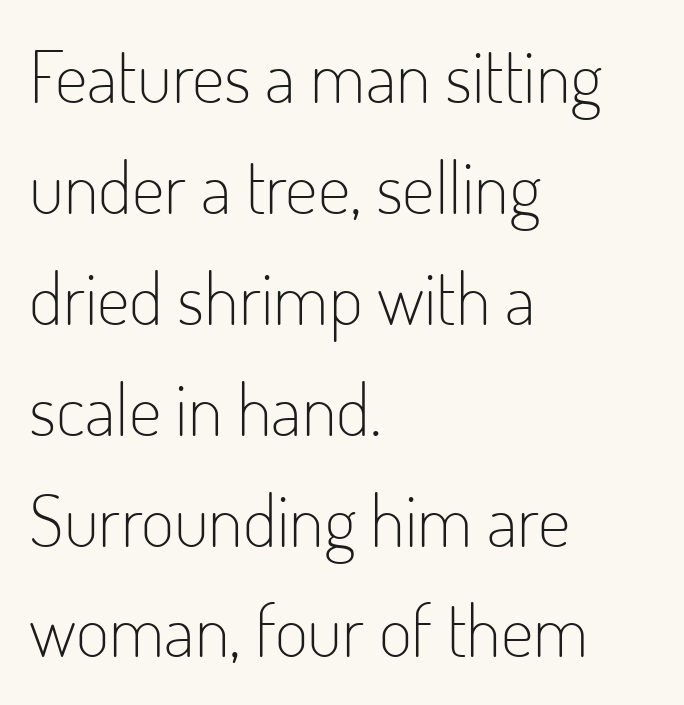
{"serif": "no", "italic": "no", "bold": "no", "weight": "light", "width": "condensed", "stroke_contrast": "low", "x_height": "small", "monospaced": "no", "underline": "no", "align": "left", "line_spacing": "normal", "line_spacing_ratio": 1.54, "letter_spacing": "normal", "letter_spacing_em": 0.0, "glyph_px": 72}
